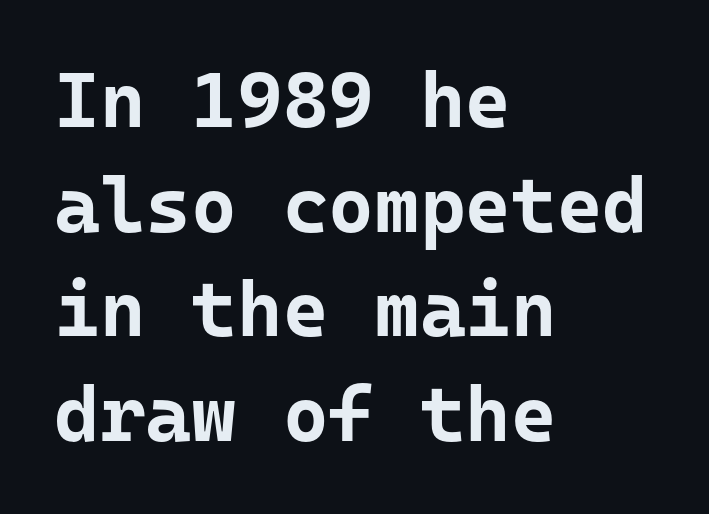
Normally led — the rows are evenly, conventionally spaced. The glyphs have the mass of a bold cut. The text was rendered using a sans face with plain stroke endings. The strip under each line holds only bare page. Reading down the block, your eye returns to a fixed left position each line. How are the letters spaced? Ordinarily, with no added tracking.
